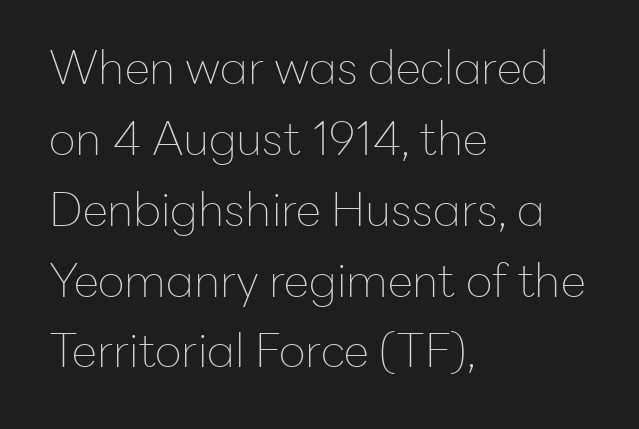
Q: Is the text bold? A: No.
Q: Is the text italic (slanted)? A: No, it is upright.
Q: Is the typeface a serif or a sans-serif typeface? A: Sans-serif.
Q: Is the text underlined? A: No.
Q: How is the paragraph aligned? A: Left-aligned.
Q: Is the spacing between letters normal or unusually wide? A: Normal.
Q: Is the spacing between lines tight, normal or loose? A: Normal.
Q: Width (condensed, normal, or wide)? A: Normal.
Q: Stroke contrast? A: Low.
Q: x-height? A: Medium.
Q: Monospaced? A: No.
